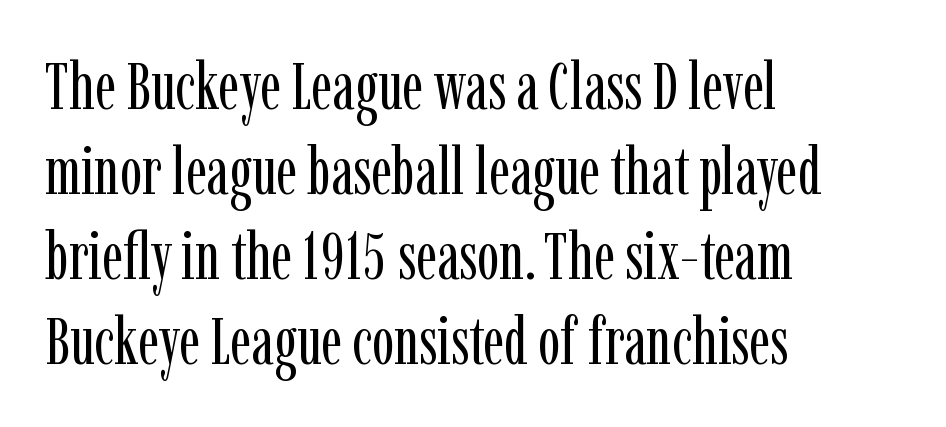
{"serif": "yes", "italic": "no", "bold": "no", "weight": "regular", "width": "condensed", "stroke_contrast": "low", "x_height": "medium", "monospaced": "no", "underline": "no", "align": "left", "line_spacing": "normal", "line_spacing_ratio": 1.27, "letter_spacing": "normal", "letter_spacing_em": 0.0, "glyph_px": 67}
